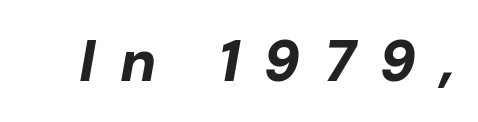
The image shows 58 px bold type, italic (leaning right); set unusually wide letter spacing (+0.41 em), not underlined; low stroke contrast and a medium x-height.
